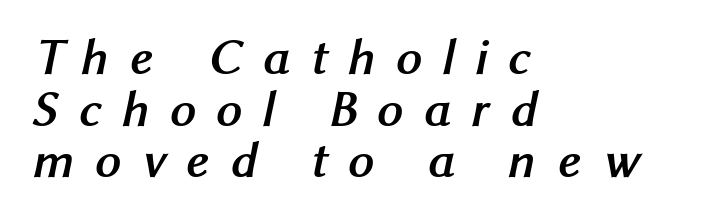
Q: Is the text bold? A: Yes.
Q: Is the typeface a serif or a sans-serif typeface? A: Sans-serif.
Q: Is the text underlined? A: No.
Q: How is the paragraph aligned? A: Left-aligned.
Q: Is the spacing between letters normal or unusually wide? A: Unusually wide.
Q: Is the spacing between lines tight, normal or loose? A: Tight.
Q: Width (condensed, normal, or wide)? A: Normal.
Q: Stroke contrast? A: Medium.
Q: x-height? A: Medium.
Q: Monospaced? A: No.
